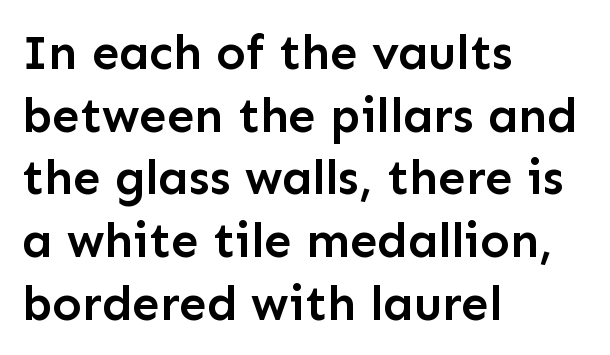
Font category for this specimen: sans-serif. Posture: straight, roman, zero tilt. Each glyph is drawn with semibold strokes, heavier than normal yet not fully bold. Each letter keeps its own natural width here, so spacing adapts to shape.
